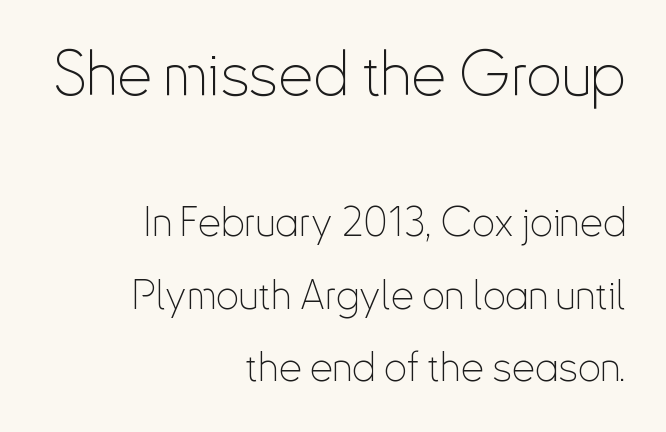
Q: Is the text bold? A: No.
Q: Is the text italic (slanted)? A: No, it is upright.
Q: Is the typeface a serif or a sans-serif typeface? A: Sans-serif.
Q: Is the text underlined? A: No.
Q: How is the paragraph aligned? A: Right-aligned.
Q: Is the spacing between letters normal or unusually wide? A: Normal.
Q: Which block of text is set in a larger size, the first (top) or the second (bottom)? A: The first (top) one.
Q: Width (condensed, normal, or wide)? A: Condensed.
Q: Stroke contrast? A: Low.
Q: x-height? A: Small.
Q: Monospaced? A: No.
